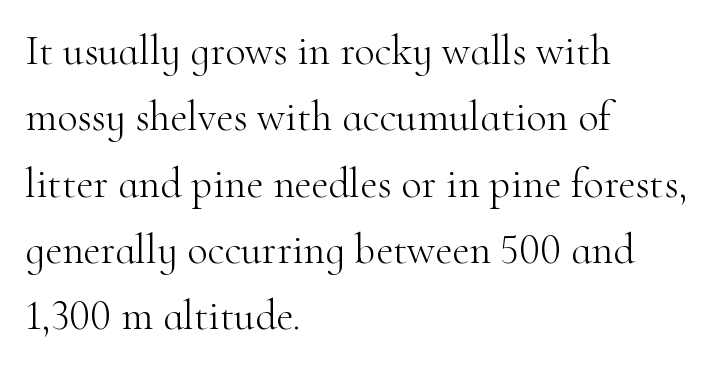
Q: Is the text bold? A: No.
Q: Is the text italic (slanted)? A: No, it is upright.
Q: Is the typeface a serif or a sans-serif typeface? A: Serif.
Q: Is the text underlined? A: No.
Q: How is the paragraph aligned? A: Left-aligned.
Q: Is the spacing between letters normal or unusually wide? A: Normal.
Q: Is the spacing between lines tight, normal or loose? A: Normal.
Q: Width (condensed, normal, or wide)? A: Normal.
Q: Stroke contrast? A: High.
Q: x-height? A: Small.
Q: Monospaced? A: No.
